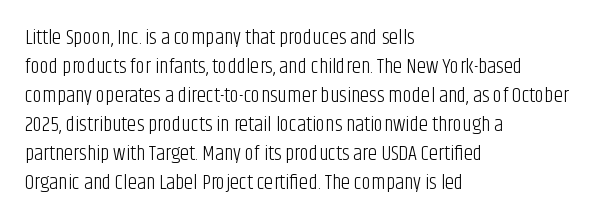
The image shows 21 px text type, upright; set left-aligned, normal line spacing (1.38x), normal letter spacing, not underlined.
